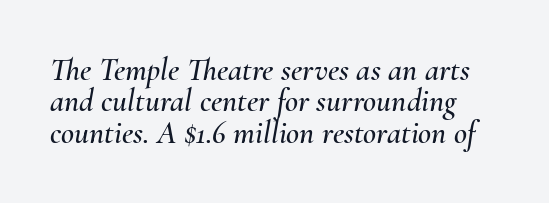
The image shows 32 px text type, italic (leaning right); set tight line spacing (0.98x), normal letter spacing, not underlined; medium stroke contrast and a small x-height.
